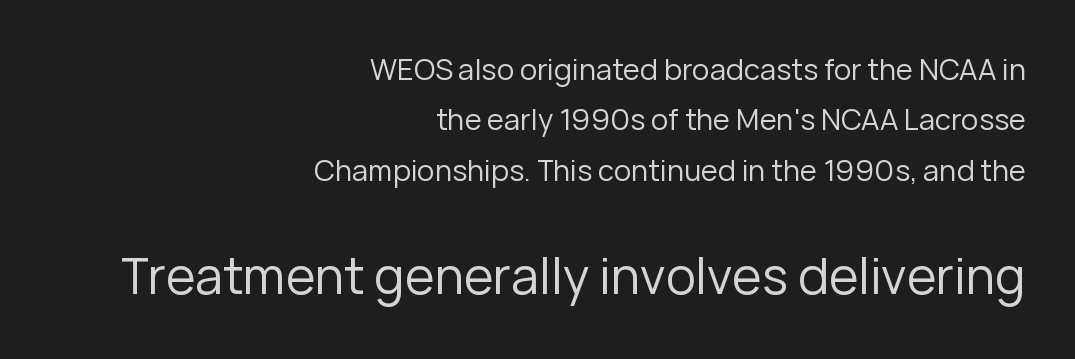
Q: Is the text bold? A: No.
Q: Is the text italic (slanted)? A: No, it is upright.
Q: Is the typeface a serif or a sans-serif typeface? A: Sans-serif.
Q: Is the text underlined? A: No.
Q: How is the paragraph aligned? A: Right-aligned.
Q: Is the spacing between letters normal or unusually wide? A: Normal.
Q: Which block of text is set in a larger size, the first (top) or the second (bottom)? A: The second (bottom) one.
Q: Width (condensed, normal, or wide)? A: Normal.
Q: Stroke contrast? A: Low.
Q: x-height? A: Medium.
Q: Monospaced? A: No.
